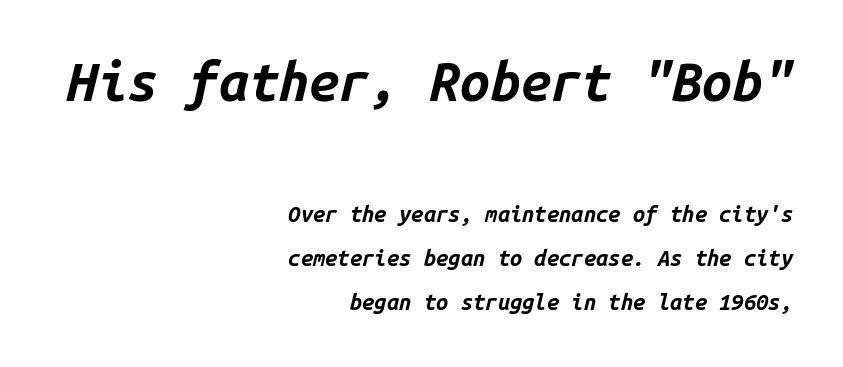
The image shows 54 px bold type, italic (leaning right), monospaced; set right-aligned, loose line spacing (2.0x), normal letter spacing, not underlined; the first (top) block is 2.45x larger; low stroke contrast and a medium x-height.
